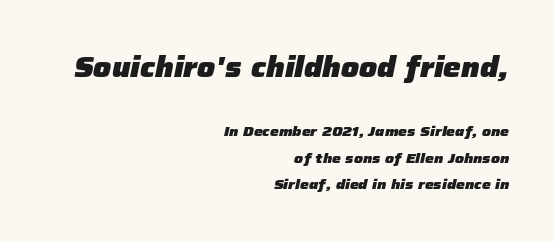
{"italic": "yes", "lean": "right", "slant_degrees": 12, "bold": "yes", "weight": "heavy", "width": "normal", "stroke_contrast": "low", "x_height": "medium", "monospaced": "no", "underline": "no", "align": "right", "line_spacing_ratio": 1.89, "letter_spacing": "normal", "letter_spacing_em": 0.0, "larger_block": "first", "size_ratio": 2.0, "glyph_px": 28}
